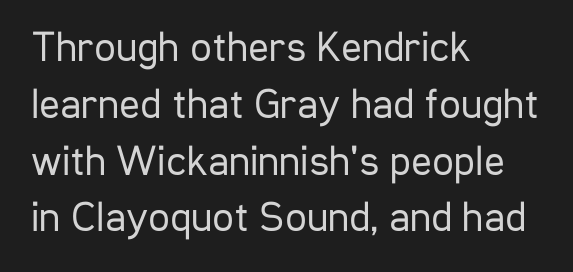
The image shows 43 px regular-weight, condensed sans-serif type, upright; set left-aligned, normal line spacing (1.32x), normal letter spacing, not underlined; low stroke contrast and a medium x-height.
